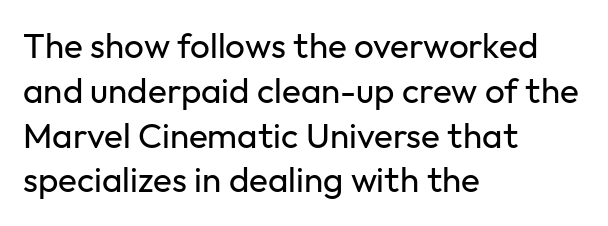
Alignment: flush left. Clear beneath every line of the passage. Posture: straight, roman, zero tilt. This reads as an unemphasized weight, regular at the heaviest. A typesetter would label this face a sans. Honestly, the letter spacing is just normal — you wouldn't notice it.
